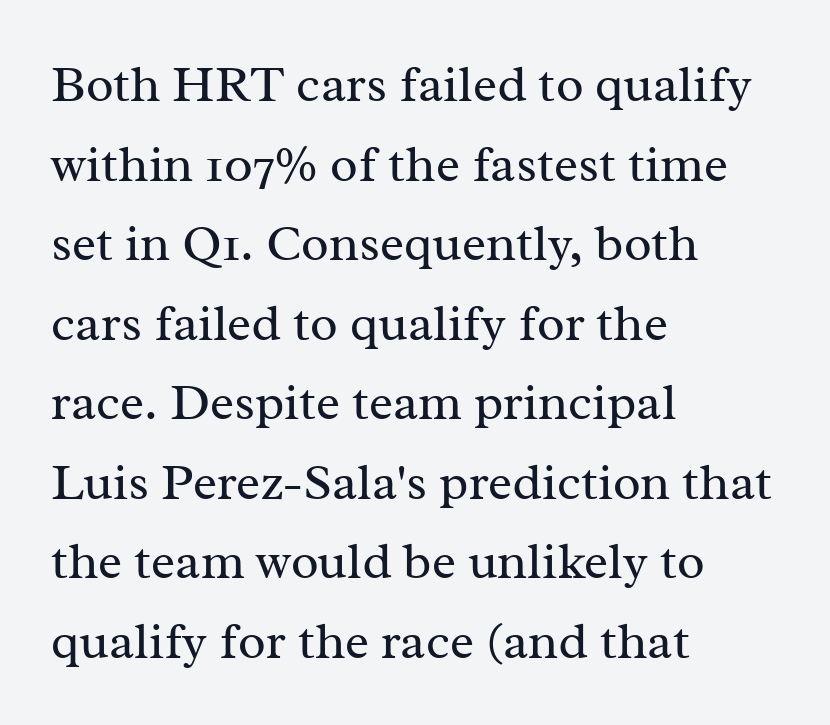
Q: Is the text bold? A: No.
Q: Is the text italic (slanted)? A: No, it is upright.
Q: Is the typeface a serif or a sans-serif typeface? A: Serif.
Q: Is the text underlined? A: No.
Q: How is the paragraph aligned? A: Left-aligned.
Q: Is the spacing between letters normal or unusually wide? A: Normal.
Q: Is the spacing between lines tight, normal or loose? A: Normal.
Q: Width (condensed, normal, or wide)? A: Normal.
Q: Stroke contrast? A: Medium.
Q: x-height? A: Medium.
Q: Monospaced? A: No.
